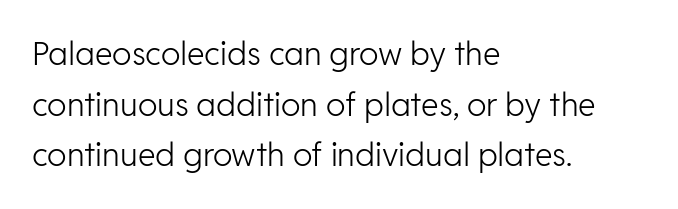
{"serif": "no", "italic": "no", "bold": "no", "weight": "light", "width": "normal", "stroke_contrast": "low", "x_height": "medium", "monospaced": "no", "underline": "no", "align": "left", "line_spacing": "normal", "line_spacing_ratio": 1.58, "letter_spacing": "normal", "letter_spacing_em": 0.0, "glyph_px": 32}
